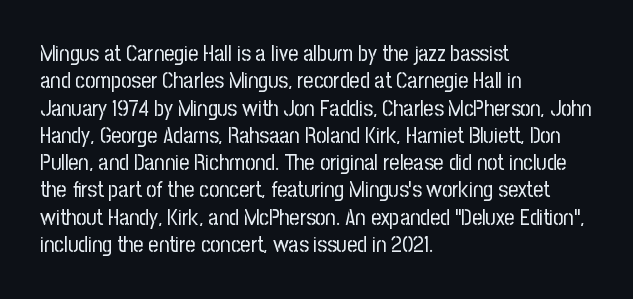
{"italic": "no", "bold": "no", "underline": "no", "align": "left", "line_spacing_ratio": 1.24, "letter_spacing": "normal", "letter_spacing_em": 0.0, "glyph_px": 22}
